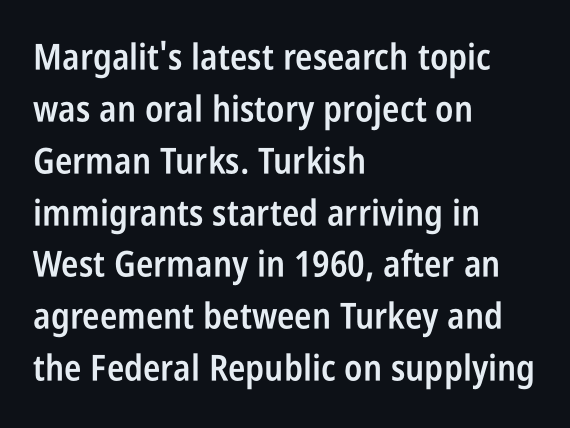
Q: Is the text bold? A: Semi-bold.
Q: Is the text italic (slanted)? A: No, it is upright.
Q: Is the typeface a serif or a sans-serif typeface? A: Sans-serif.
Q: Is the text underlined? A: No.
Q: How is the paragraph aligned? A: Left-aligned.
Q: Is the spacing between letters normal or unusually wide? A: Normal.
Q: Is the spacing between lines tight, normal or loose? A: Normal.
Q: Width (condensed, normal, or wide)? A: Condensed.
Q: Stroke contrast? A: Low.
Q: x-height? A: Large.
Q: Monospaced? A: No.
